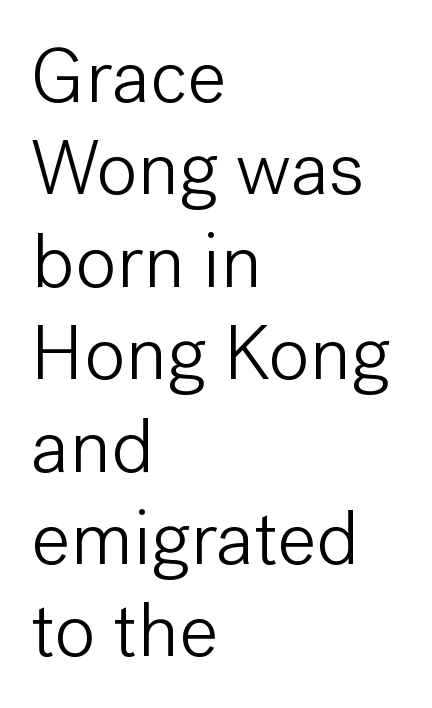
Q: Is the text bold? A: No.
Q: Is the text italic (slanted)? A: No, it is upright.
Q: Is the typeface a serif or a sans-serif typeface? A: Sans-serif.
Q: Is the text underlined? A: No.
Q: How is the paragraph aligned? A: Left-aligned.
Q: Is the spacing between letters normal or unusually wide? A: Normal.
Q: Width (condensed, normal, or wide)? A: Normal.
Q: Stroke contrast? A: Low.
Q: x-height? A: Medium.
Q: Monospaced? A: No.
